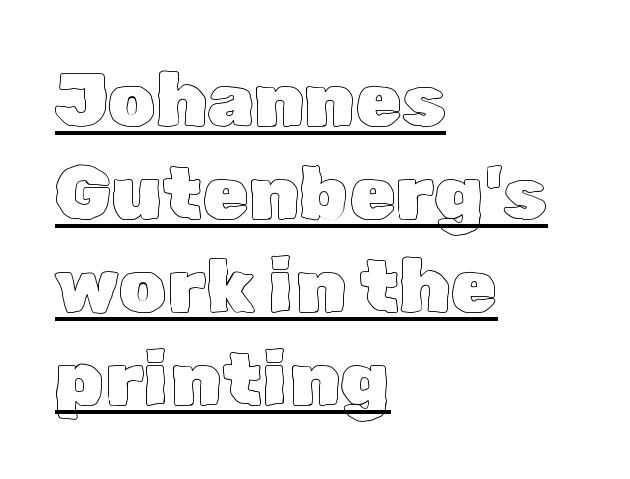
Q: Is the text italic (slanted)? A: No, it is upright.
Q: Is the text underlined? A: Yes.
Q: How is the paragraph aligned? A: Left-aligned.
Q: Is the spacing between letters normal or unusually wide? A: Normal.
Q: Width (condensed, normal, or wide)? A: Normal.
Q: x-height? A: Medium.
Q: Monospaced? A: No.
